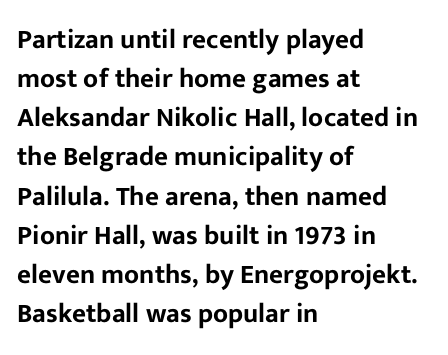
The image shows 27 px text type, upright; set left-aligned, normal line spacing (1.45x), normal letter spacing, not underlined.
